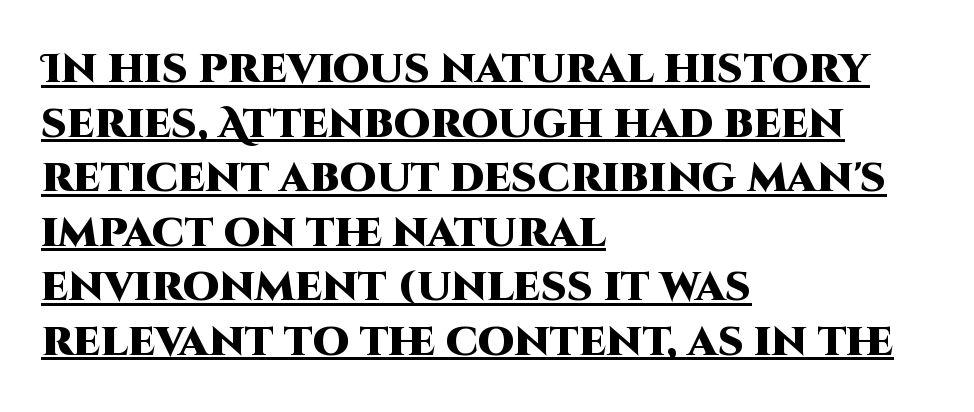
When letters stand straight like this, we call the style roman or upright. Heavy, bold letterforms. Horizontal bands of white between lines are of average thickness. The words here are underlined.
